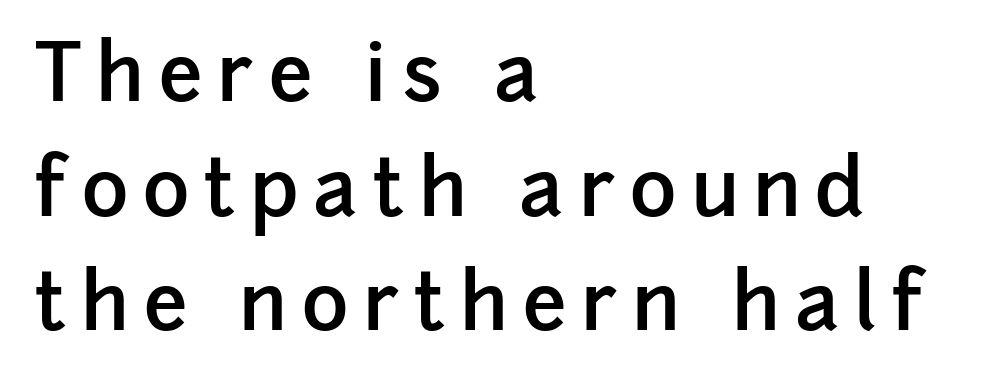
The image shows 79 px semibold sans-serif type, upright; set left-aligned, normal line spacing (1.45x), not underlined; low stroke contrast and a medium x-height.
